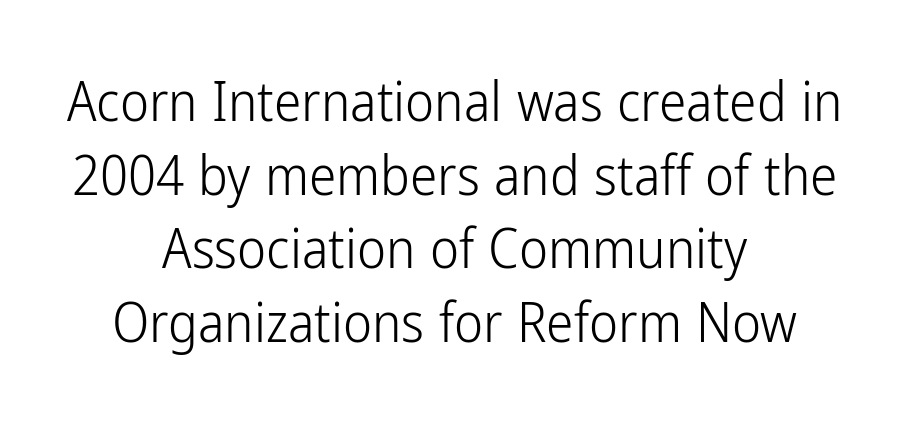
The image shows 55 px light, condensed sans-serif type, upright; set centered, normal line spacing (1.34x), normal letter spacing, not underlined; low stroke contrast and a medium x-height.
